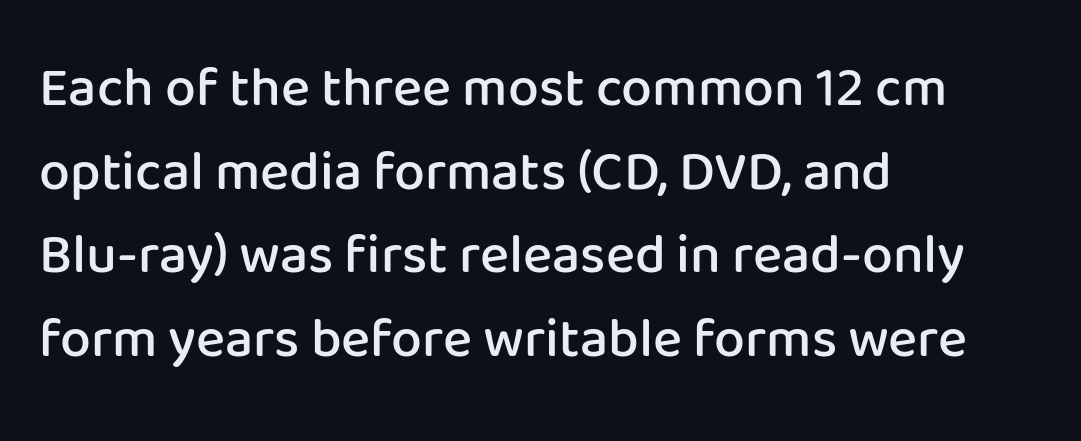
{"serif": "no", "italic": "no", "bold": "semi", "weight": "semibold", "width": "normal", "stroke_contrast": "low", "x_height": "medium", "monospaced": "no", "underline": "no", "align": "left", "line_spacing": "normal", "line_spacing_ratio": 1.52, "letter_spacing": "normal", "letter_spacing_em": 0.0, "glyph_px": 55}
